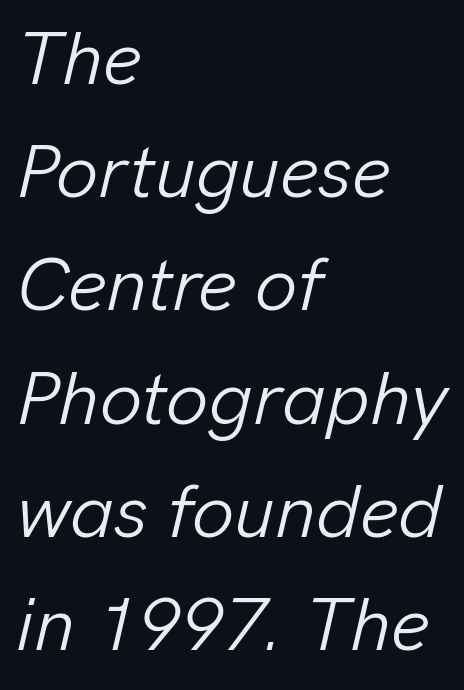
The area under the type is left untouched. Each new line begins a customary step beneath the previous one. Do the characters align in a grid? No, the font is proportional. Casual observation: everything's shoved over to the left.
